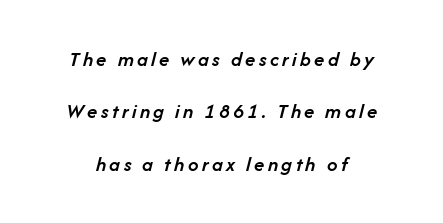
The passage shown is semibold, sitting just below true bold. Line spacing here is loose. Posture: slanted. The space beneath each line is pristine and unruled.
